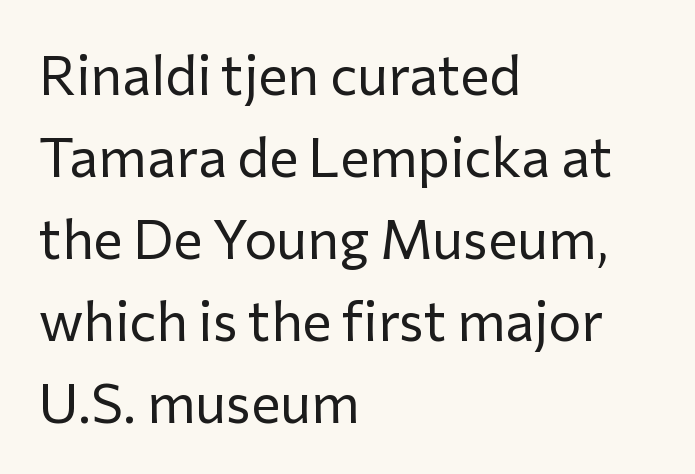
Q: Is the text bold? A: No.
Q: Is the text italic (slanted)? A: No, it is upright.
Q: Is the typeface a serif or a sans-serif typeface? A: Sans-serif.
Q: Is the text underlined? A: No.
Q: How is the paragraph aligned? A: Left-aligned.
Q: Is the spacing between letters normal or unusually wide? A: Normal.
Q: Is the spacing between lines tight, normal or loose? A: Normal.
Q: Width (condensed, normal, or wide)? A: Normal.
Q: Stroke contrast? A: Low.
Q: x-height? A: Medium.
Q: Monospaced? A: No.
